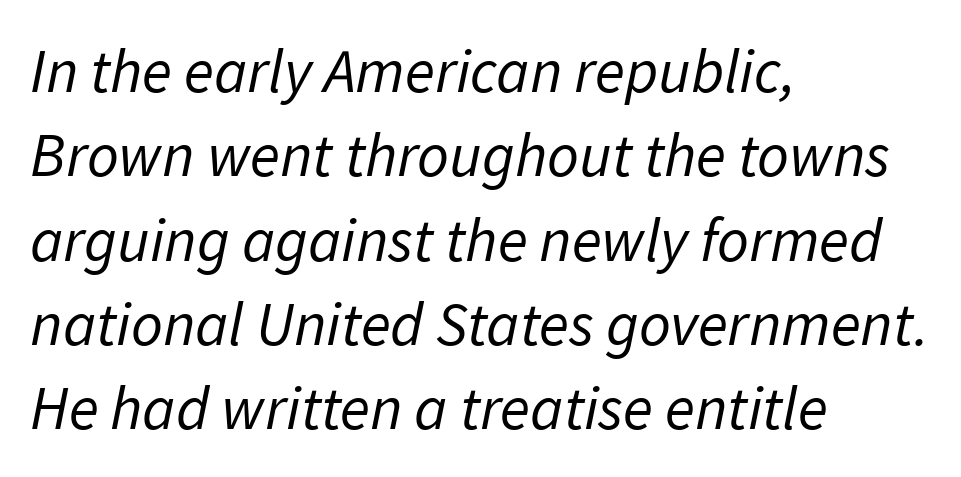
Line starts are locked; line ends wander. Vertically, the passage feels balanced, rows spaced as you'd expect. This rendering leaves character spacing at its baseline value. This is sans-serif lettering, the kind often seen on screens and signage. The rendering uses natural spacing where letterforms have individual widths.
